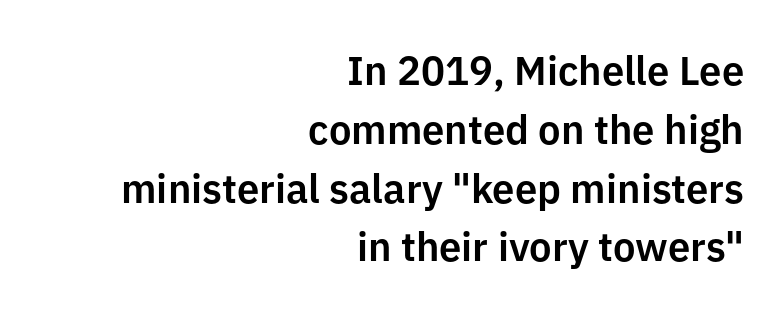
The image shows 40 px sans-serif type, upright; set right-aligned, normal line spacing (1.47x), normal letter spacing, not underlined; low stroke contrast and a medium x-height.
